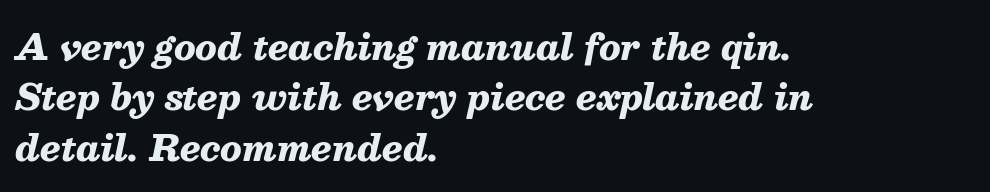
Q: Is the text bold? A: Yes.
Q: Is the text italic (slanted)? A: Yes, it leans right by about 13 degrees.
Q: Is the text underlined? A: No.
Q: How is the paragraph aligned? A: Left-aligned.
Q: Is the spacing between letters normal or unusually wide? A: Normal.
Q: Is the spacing between lines tight, normal or loose? A: Normal.
Q: Width (condensed, normal, or wide)? A: Normal.
Q: Stroke contrast? A: Medium.
Q: x-height? A: Medium.
Q: Monospaced? A: No.
